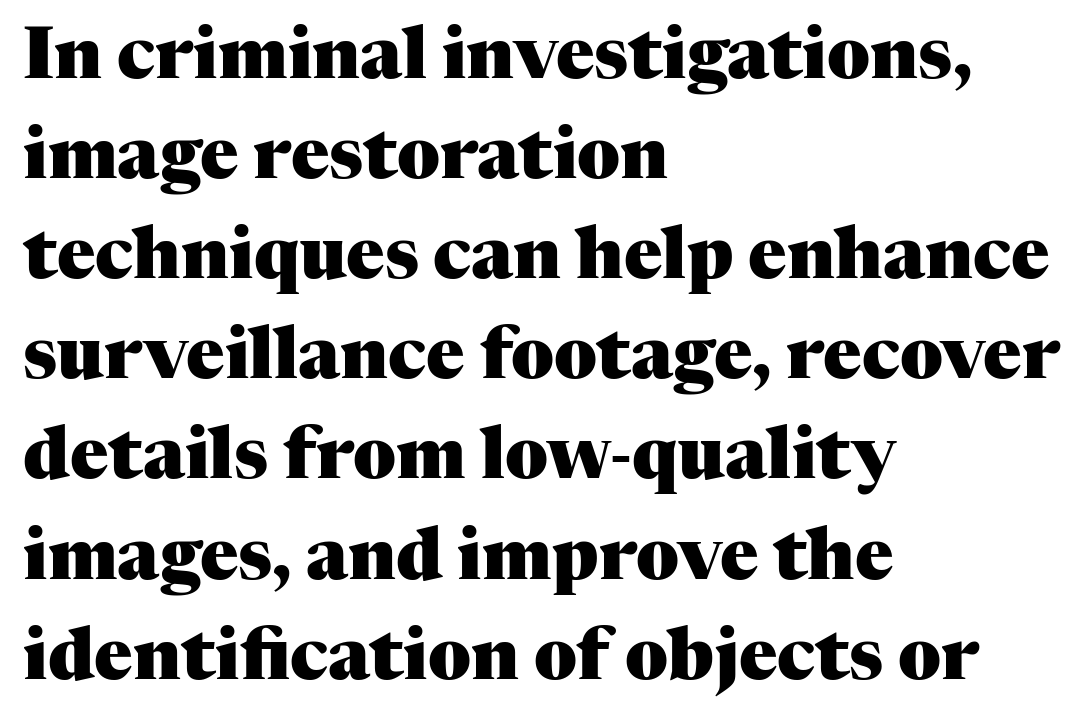
In terms of weight, the rendering is a true, heavy bold. Does the type have serifs? Yes, each stem ends in a small foot. Caption: multi-line text, flush left, ragged right. Clear beneath every line of the passage. The letters advance in unequal steps, a hallmark of proportional type. The passage shown has conventional tracking throughout.
